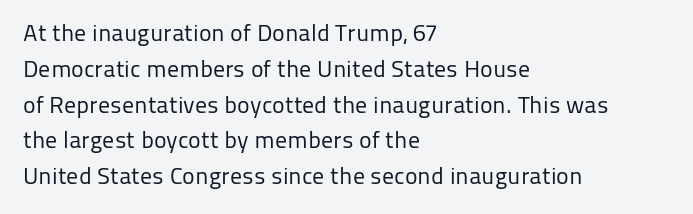
The image shows 24 px text type, upright; set left-aligned, normal line spacing (1.49x), normal letter spacing, not underlined.
